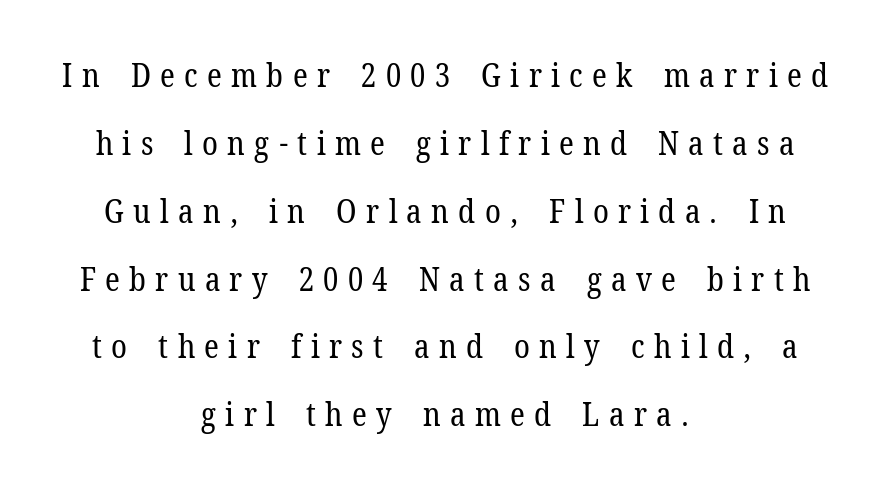
{"serif": "yes", "italic": "no", "bold": "no", "weight": "regular", "width": "normal", "stroke_contrast": "low", "x_height": "medium", "monospaced": "no", "underline": "no", "align": "center", "line_spacing": "loose", "line_spacing_ratio": 2.12, "letter_spacing": "wide", "letter_spacing_em": 0.29, "glyph_px": 32}
